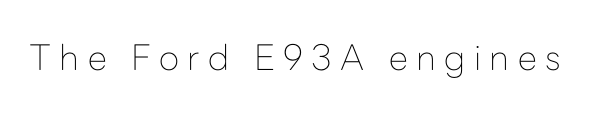
{"serif": "no", "italic": "no", "bold": "no", "weight": "thin", "width": "normal", "stroke_contrast": "low", "x_height": "medium", "monospaced": "no", "underline": "no", "letter_spacing": "wide", "letter_spacing_em": 0.24, "glyph_px": 35}
